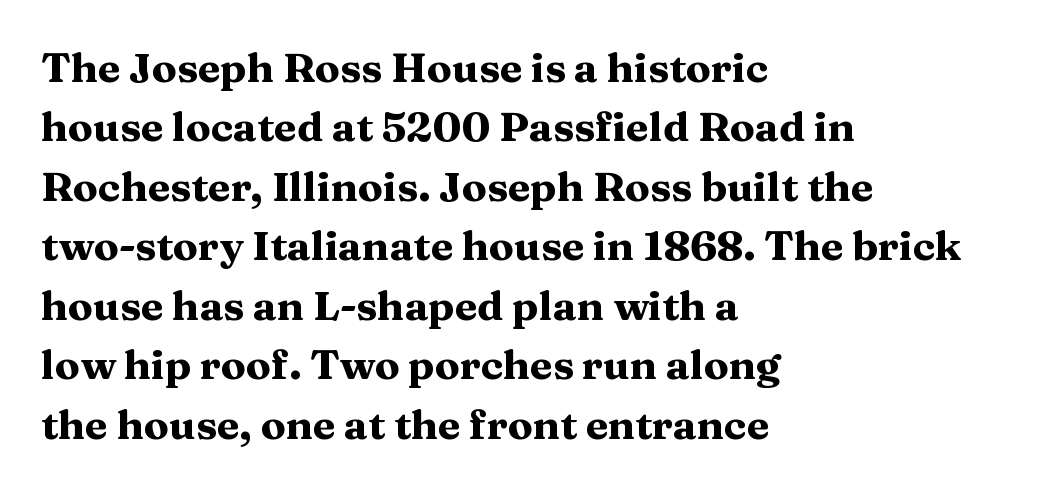
{"serif": "yes", "italic": "no", "bold": "yes", "weight": "heavy", "width": "wide", "stroke_contrast": "medium", "x_height": "medium", "monospaced": "no", "underline": "no", "align": "left", "line_spacing": "normal", "line_spacing_ratio": 1.45, "letter_spacing": "normal", "letter_spacing_em": 0.0, "glyph_px": 41}
